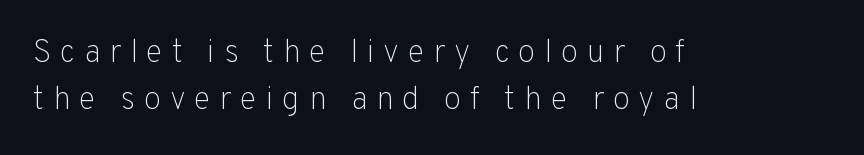
A sans-serif font was chosen for this passage. This reads as an unemphasized weight, regular at the heaviest. Proportional: the letters do not fall into vertical columns. Leftover space on each line is placed entirely after the last word.
